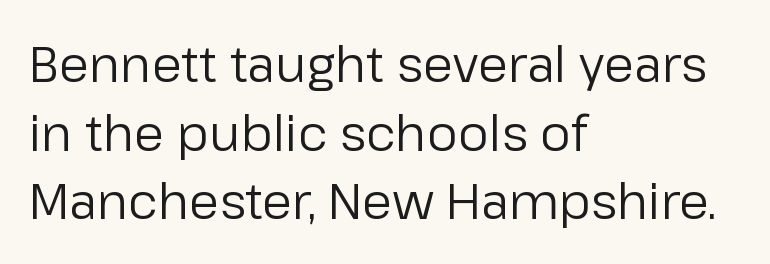
Regarding leading, the lines here are spaced in the standard way. Reading down the block, your eye returns to a fixed left position each line. Underlining? Definitely not there. You could not count columns in this text — the font is proportionally spaced. The font family rendered here belongs to the sans-serif group.
